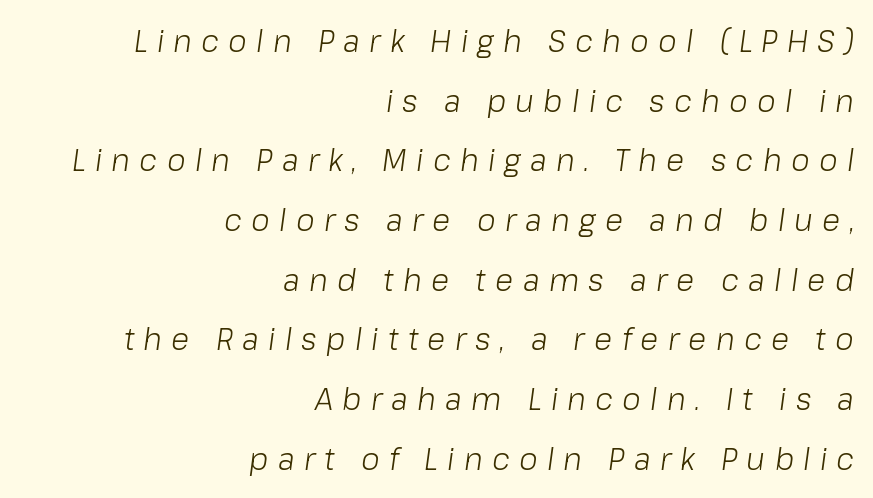
{"italic": "yes", "lean": "right", "slant_degrees": 8, "bold": "no", "weight": "light", "width": "normal", "stroke_contrast": "low", "x_height": "medium", "monospaced": "no", "underline": "no", "align": "right", "line_spacing": "loose", "line_spacing_ratio": 1.99, "letter_spacing": "wide", "letter_spacing_em": 0.31, "glyph_px": 30}
